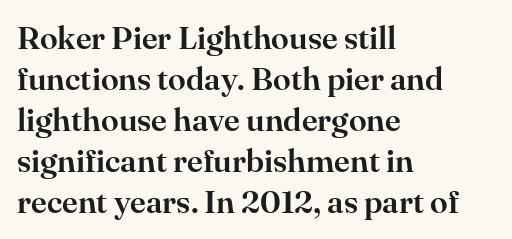
The image shows 32 px serif type, upright; set left-aligned, normal line spacing (1.28x), normal letter spacing, not underlined; high stroke contrast and a small x-height.
